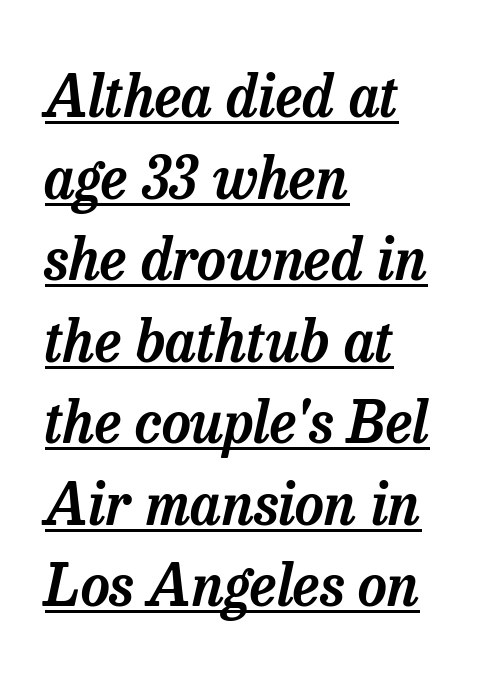
{"serif": "yes", "italic": "yes", "lean": "right", "slant_degrees": 13, "width": "normal", "stroke_contrast": "low", "x_height": "medium", "monospaced": "no", "underline": "yes", "align": "left", "line_spacing": "normal", "line_spacing_ratio": 1.43, "letter_spacing": "normal", "letter_spacing_em": 0.0, "glyph_px": 57}
